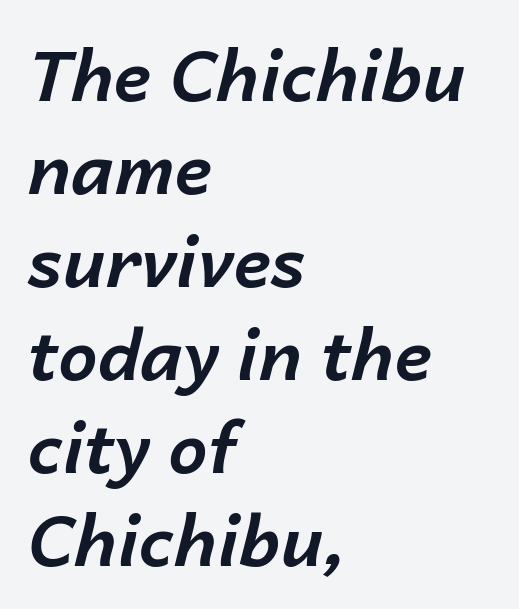
{"italic": "yes", "lean": "right", "slant_degrees": 14, "bold": "yes", "weight": "bold", "width": "normal", "stroke_contrast": "low", "x_height": "medium", "monospaced": "no", "underline": "no", "align": "left", "line_spacing": "normal", "line_spacing_ratio": 1.33, "letter_spacing": "normal", "letter_spacing_em": 0.0, "glyph_px": 70}
